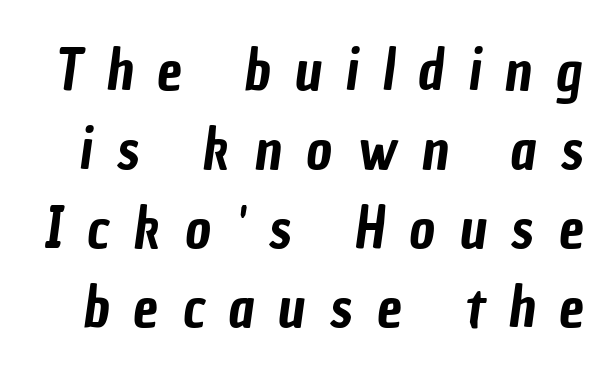
Underline: absent. Regular leading. The letters carry no serifs — their stems end cleanly without finishing strokes. Caption: expanded tracking, letters set apart.
